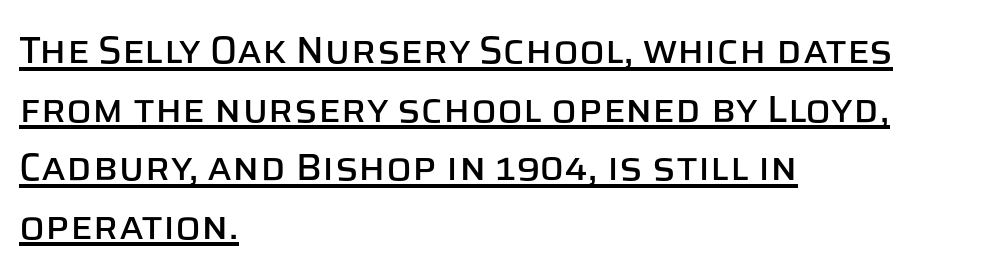
Quick note: underline on. These lines are set flush left with a ragged right edge. Standard letterfit; no display-style spreading of the glyphs. In terms of posture, this sample is upright.
